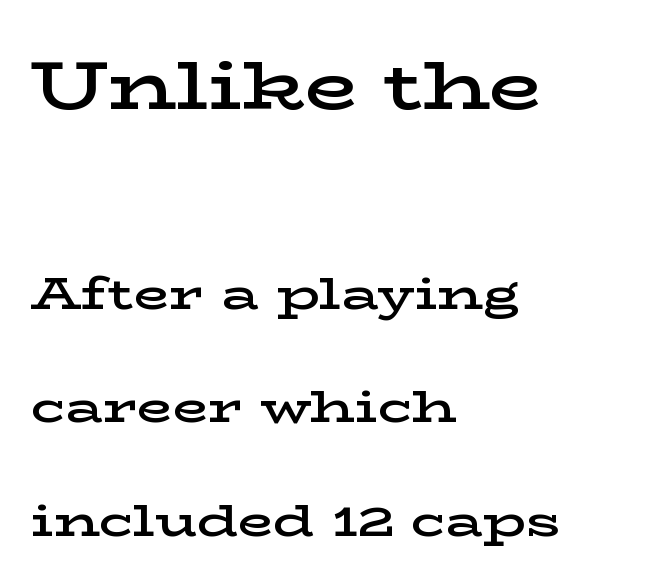
{"serif": "yes", "italic": "no", "bold": "semi", "weight": "semibold", "width": "wide", "stroke_contrast": "low", "x_height": "medium", "monospaced": "no", "underline": "no", "align": "left", "line_spacing": "loose", "line_spacing_ratio": 2.47, "letter_spacing": "normal", "letter_spacing_em": 0.0, "larger_block": "first", "size_ratio": 1.5, "glyph_px": 69}
